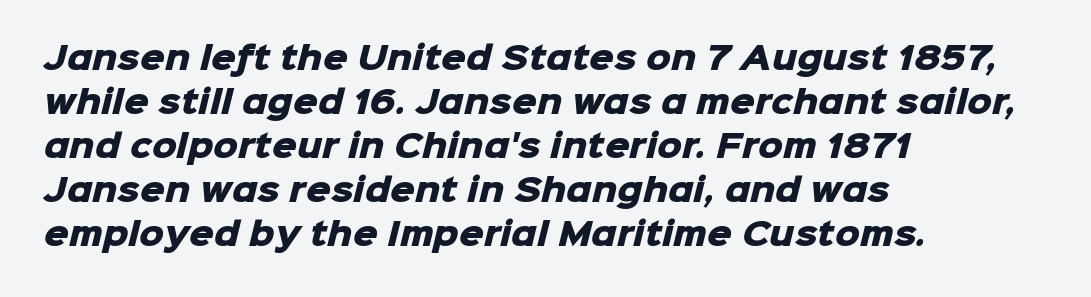
Only glyphs here, with clear space below each row. Compared with typical paragraphs, the rows here are spaced about the same. Chunky letters — that's bold for sure. Stroke terminals: plain, sans-serif. Nothing unusual about the tracking: characters are spaced as the font intends.
